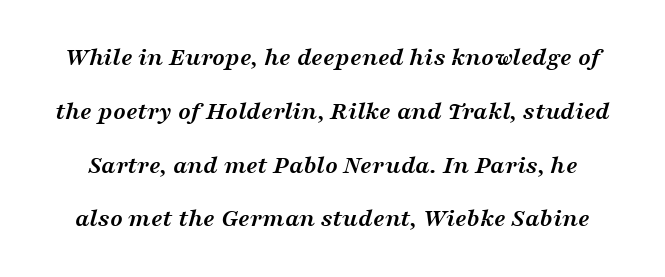
Baseline-to-baseline distance is far greater than the letter height. The glyphs are unaccompanied by any horizontal stroke below them. Students, note that the glyphs here touch the page at normal intervals. This is oblique type, the kind used for emphasis or titles. Thick stems and heavy bowls — unmistakably bold.
